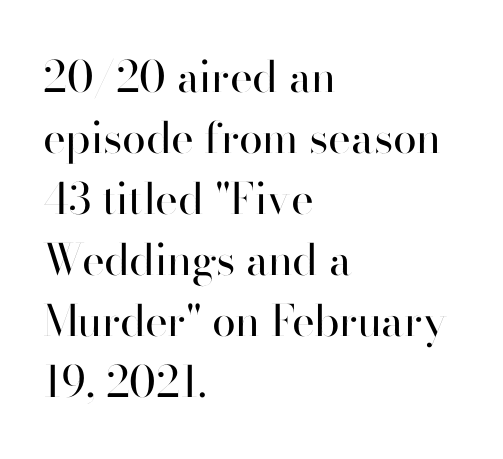
Q: Is the text bold? A: No.
Q: Is the text italic (slanted)? A: No, it is upright.
Q: Is the typeface a serif or a sans-serif typeface? A: Sans-serif.
Q: Is the text underlined? A: No.
Q: How is the paragraph aligned? A: Left-aligned.
Q: Is the spacing between letters normal or unusually wide? A: Normal.
Q: Is the spacing between lines tight, normal or loose? A: Normal.
Q: Width (condensed, normal, or wide)? A: Normal.
Q: Stroke contrast? A: High.
Q: x-height? A: Small.
Q: Monospaced? A: No.
